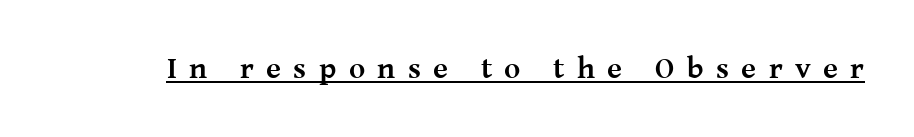
Compared with an ordinary text face, these strokes are far heavier — a full bold. A typesetter would label this face a serif. Does a line run under the words? Yes, clearly. Proportional: the letters do not fall into vertical columns. The tracking reads as deliberately expanded to a designer's eye.
